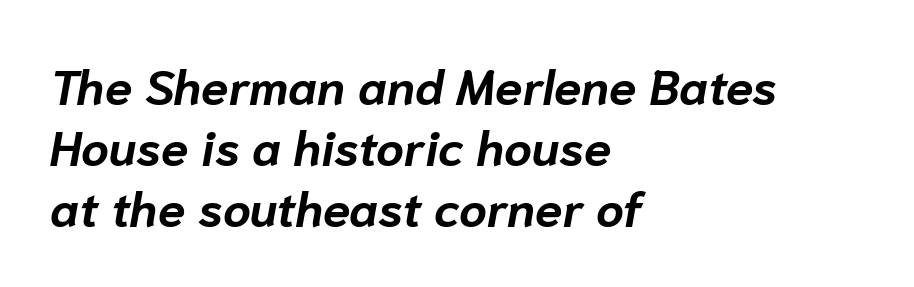
{"italic": "yes", "lean": "right", "slant_degrees": 10, "bold": "yes", "weight": "bold", "width": "normal", "stroke_contrast": "low", "x_height": "medium", "monospaced": "no", "underline": "no", "align": "left", "line_spacing_ratio": 1.24, "letter_spacing": "normal", "letter_spacing_em": 0.0, "glyph_px": 49}
